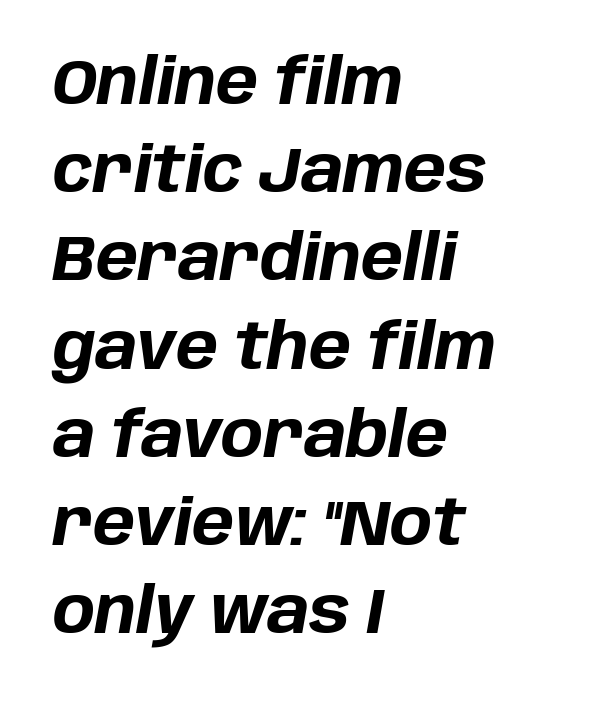
{"italic": "yes", "lean": "right", "slant_degrees": 10, "bold": "yes", "weight": "bold", "width": "normal", "stroke_contrast": "low", "x_height": "large", "monospaced": "no", "underline": "no", "align": "left", "line_spacing": "normal", "line_spacing_ratio": 1.4, "letter_spacing": "normal", "letter_spacing_em": 0.0, "glyph_px": 63}
